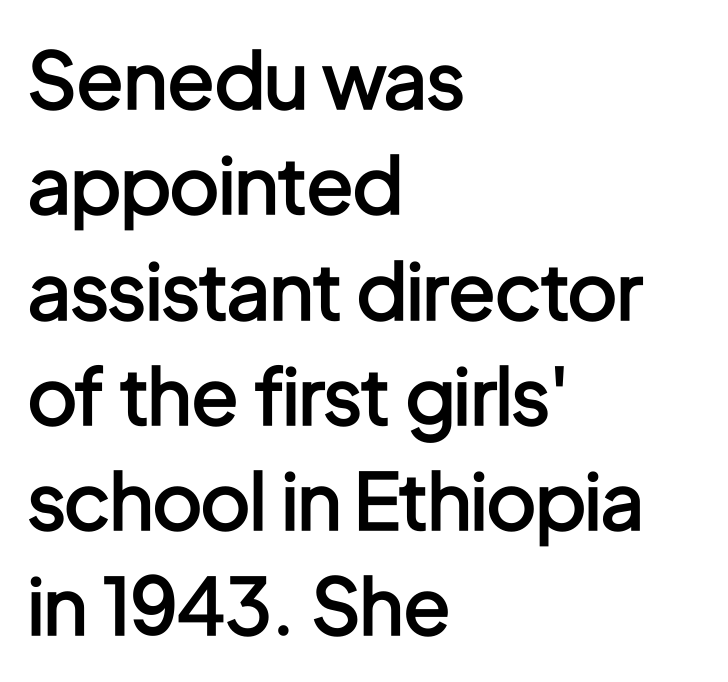
{"serif": "no", "italic": "no", "bold": "semi", "weight": "semibold", "width": "condensed", "stroke_contrast": "low", "x_height": "medium", "monospaced": "no", "underline": "no", "align": "left", "line_spacing": "normal", "line_spacing_ratio": 1.35, "letter_spacing": "normal", "letter_spacing_em": 0.0, "glyph_px": 78}
